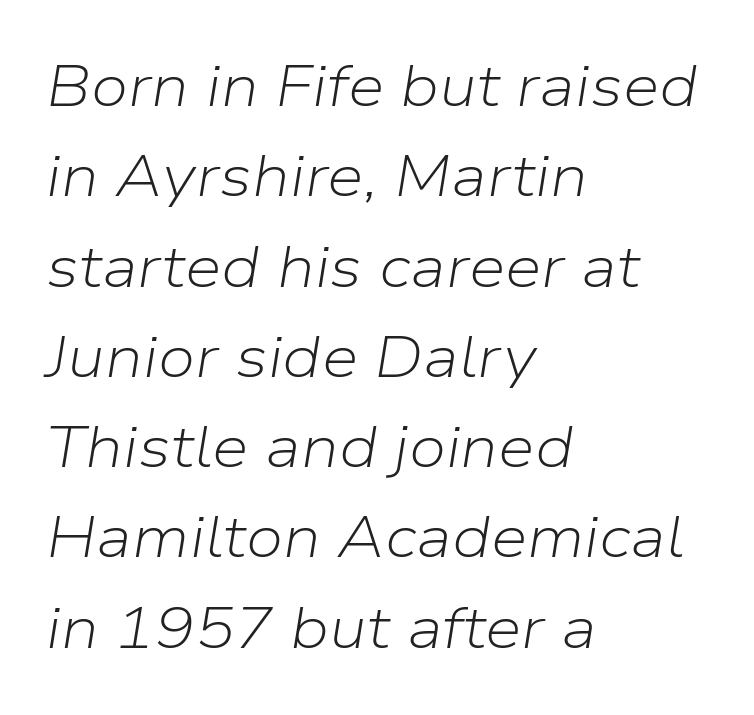
Q: Is the text bold? A: No.
Q: Is the text italic (slanted)? A: Yes, it leans right by about 9 degrees.
Q: Is the text underlined? A: No.
Q: How is the paragraph aligned? A: Left-aligned.
Q: Is the spacing between letters normal or unusually wide? A: Normal.
Q: Is the spacing between lines tight, normal or loose? A: Normal.
Q: Width (condensed, normal, or wide)? A: Normal.
Q: Stroke contrast? A: Low.
Q: x-height? A: Medium.
Q: Monospaced? A: No.
